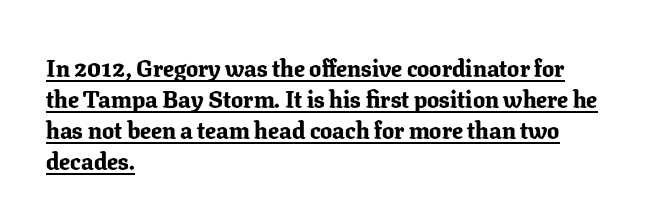
Q: Is the text bold? A: Yes.
Q: Is the text italic (slanted)? A: No, it is upright.
Q: Is the text underlined? A: Yes.
Q: How is the paragraph aligned? A: Left-aligned.
Q: Is the spacing between letters normal or unusually wide? A: Normal.
Q: Is the spacing between lines tight, normal or loose? A: Normal.
